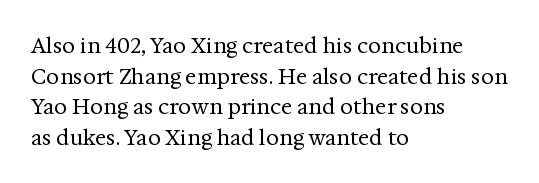
{"italic": "no", "bold": "no", "underline": "no", "align": "left", "line_spacing": "normal", "line_spacing_ratio": 1.46, "letter_spacing": "normal", "letter_spacing_em": 0.0, "glyph_px": 21}
